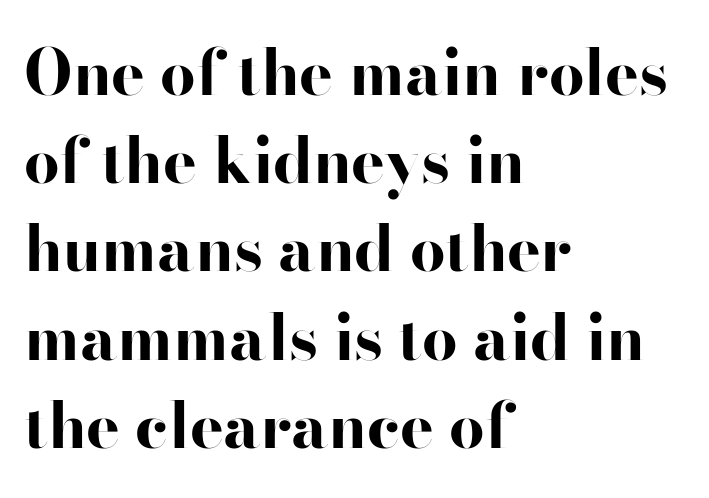
The zone under the glyphs is completely vacant. What's the leading like? Ordinary, nothing unusual. I'd call this a sans setting — the letters go barefoot. Characters follow at the spacing the type designer built in. The typesetter chose a ragged-right arrangement here.
